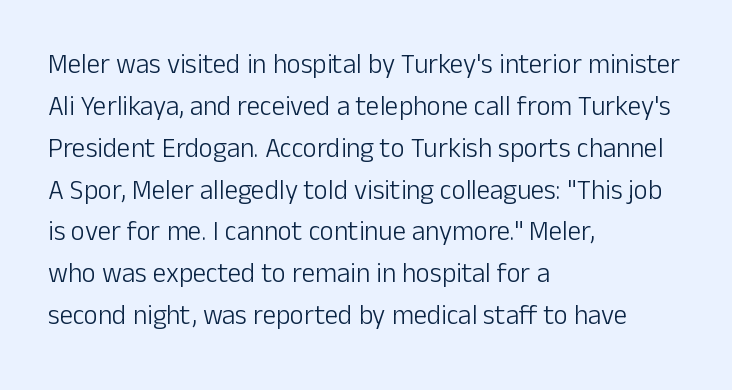
Q: Is the text bold? A: No.
Q: Is the text italic (slanted)? A: No, it is upright.
Q: Is the text underlined? A: No.
Q: How is the paragraph aligned? A: Left-aligned.
Q: Is the spacing between letters normal or unusually wide? A: Normal.
Q: Is the spacing between lines tight, normal or loose? A: Normal.
